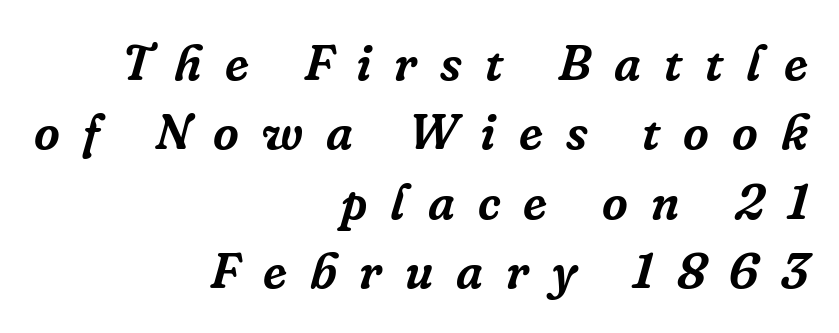
{"serif": "yes", "italic": "yes", "lean": "right", "slant_degrees": 16, "width": "normal", "stroke_contrast": "low", "x_height": "medium", "monospaced": "no", "underline": "no", "align": "right", "line_spacing": "normal", "line_spacing_ratio": 1.39, "letter_spacing": "wide", "letter_spacing_em": 0.46, "glyph_px": 50}
